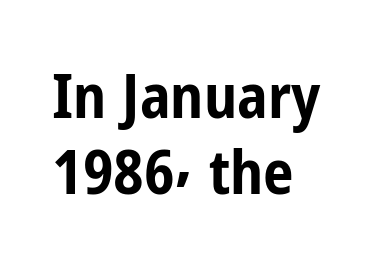
{"serif": "no", "italic": "no", "bold": "yes", "weight": "bold", "width": "condensed", "stroke_contrast": "low", "x_height": "medium", "monospaced": "no", "underline": "no", "align": "left", "line_spacing_ratio": 1.24, "letter_spacing": "normal", "letter_spacing_em": 0.0, "glyph_px": 61}
